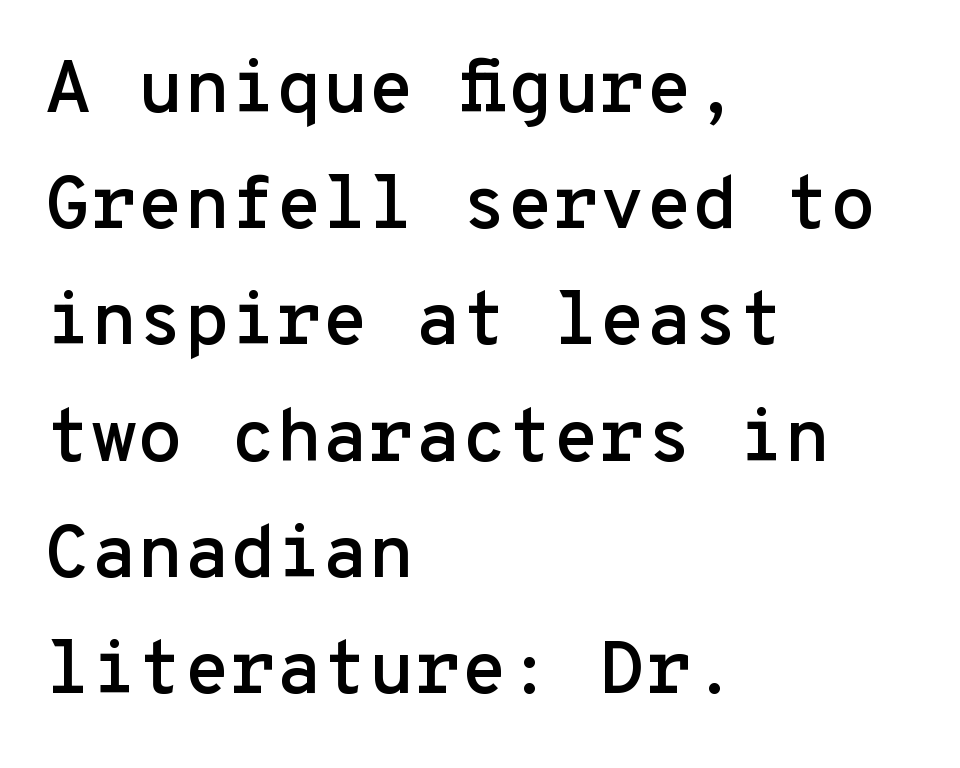
The image shows 75 px sans-serif type, upright, monospaced; set left-aligned, normal line spacing (1.55x), normal letter spacing, not underlined; low stroke contrast and a medium x-height.
